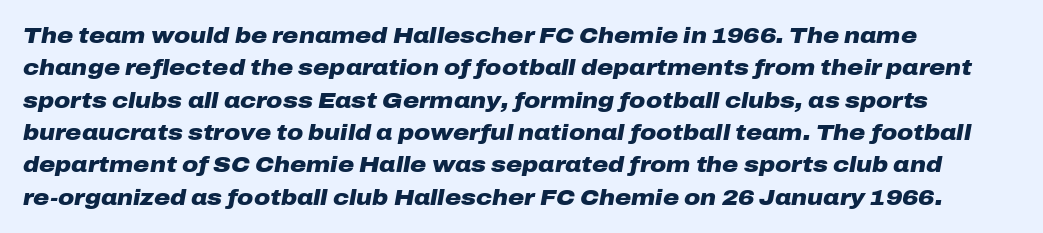
Q: Is the text bold? A: Yes.
Q: Is the text italic (slanted)? A: Yes, it leans right by about 10 degrees.
Q: Is the text underlined? A: No.
Q: How is the paragraph aligned? A: Left-aligned.
Q: Is the spacing between letters normal or unusually wide? A: Normal.
Q: Is the spacing between lines tight, normal or loose? A: Normal.
